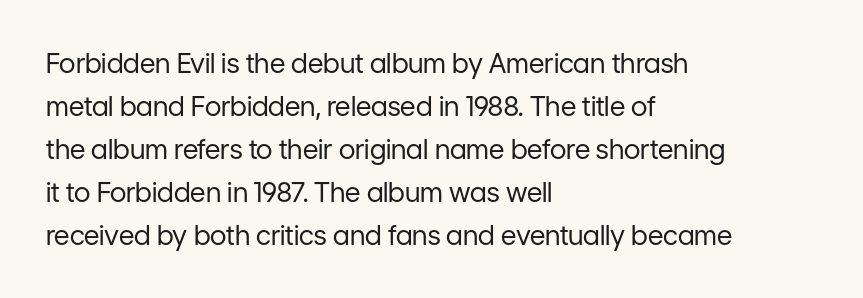
Q: Is the text bold? A: No.
Q: Is the text italic (slanted)? A: No, it is upright.
Q: Is the text underlined? A: No.
Q: How is the paragraph aligned? A: Left-aligned.
Q: Is the spacing between letters normal or unusually wide? A: Normal.
Q: Is the spacing between lines tight, normal or loose? A: Normal.
